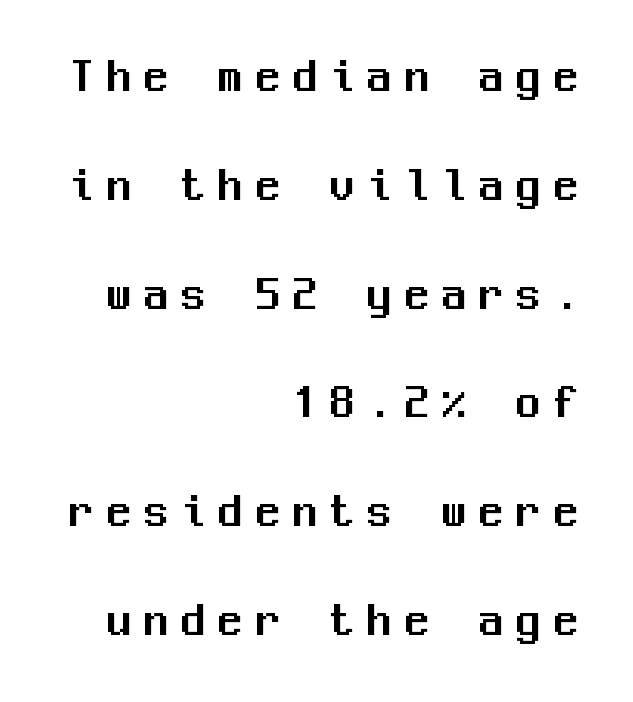
{"serif": "no", "italic": "no", "width": "normal", "stroke_contrast": "medium", "x_height": "medium", "monospaced": "yes", "underline": "no", "align": "right", "line_spacing": "loose", "line_spacing_ratio": 2.22, "letter_spacing": "wide", "letter_spacing_em": 0.26, "glyph_px": 49}
